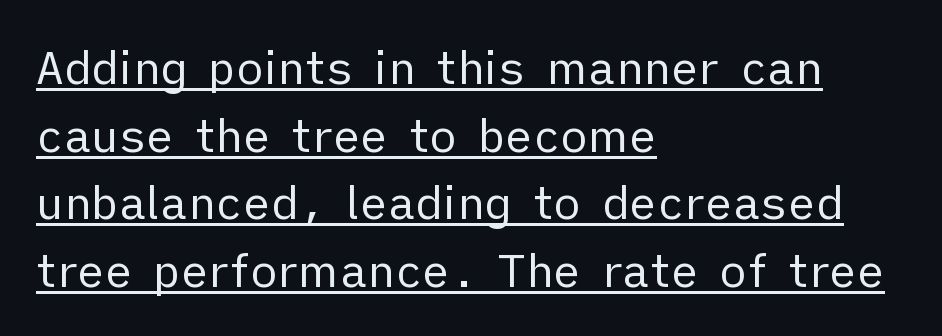
The image shows 46 px regular-weight sans-serif type, upright; set left-aligned, normal line spacing (1.47x), normal letter spacing, underlined; low stroke contrast and a medium x-height.
